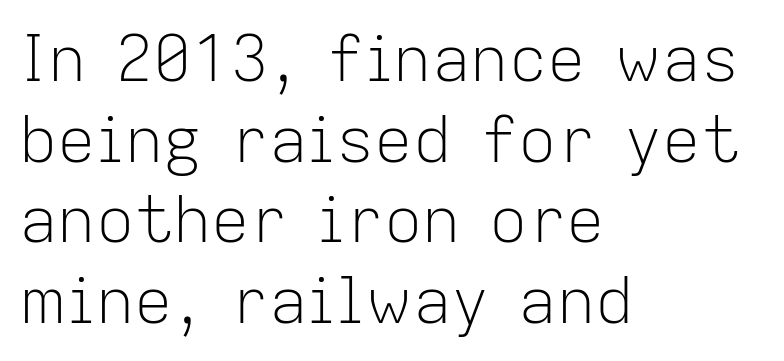
The image shows 64 px light sans-serif type, upright; set left-aligned, normal line spacing (1.26x), normal letter spacing, not underlined; low stroke contrast and a medium x-height.
